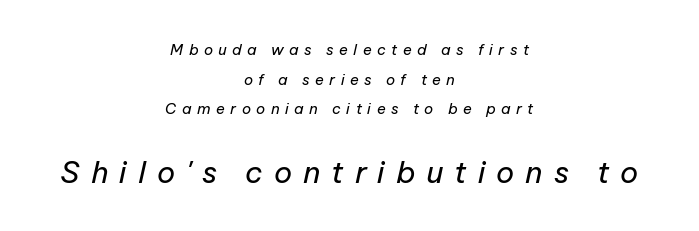
{"italic": "yes", "lean": "right", "slant_degrees": 12, "bold": "no", "weight": "regular", "width": "normal", "stroke_contrast": "low", "x_height": "medium", "monospaced": "no", "underline": "no", "align": "center", "line_spacing": "loose", "line_spacing_ratio": 1.97, "letter_spacing": "wide", "letter_spacing_em": 0.36, "larger_block": "second", "size_ratio": 2.0, "glyph_px": 30}
